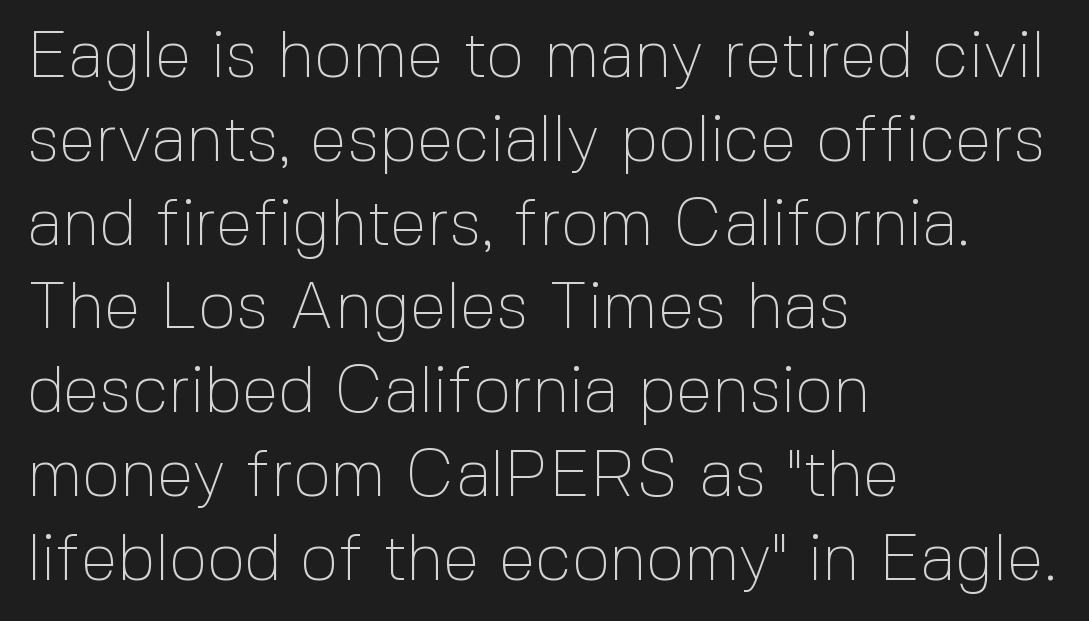
Varying glyph widths throughout — classic text-font behaviour. Clear beneath every line of the passage. Posture: vertical. Inter-character spacing is left at the font's built-in metrics. Leftover space on each line is placed entirely after the last word.
